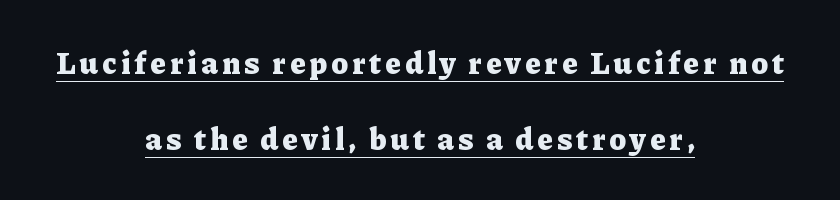
Q: Is the text bold? A: Yes.
Q: Is the text italic (slanted)? A: No, it is upright.
Q: Is the typeface a serif or a sans-serif typeface? A: Serif.
Q: Is the text underlined? A: Yes.
Q: How is the paragraph aligned? A: Centered.
Q: Is the spacing between lines tight, normal or loose? A: Loose.
Q: Width (condensed, normal, or wide)? A: Normal.
Q: Stroke contrast? A: Low.
Q: x-height? A: Medium.
Q: Monospaced? A: No.
